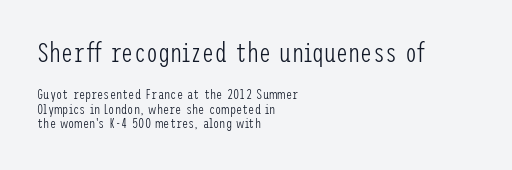
{"italic": "no", "bold": "no", "underline": "no", "align": "left", "line_spacing": "tight", "line_spacing_ratio": 1.03, "letter_spacing": "normal", "letter_spacing_em": 0.0, "larger_block": "first", "size_ratio": 1.93, "glyph_px": 27}
